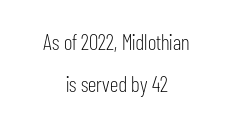
Q: Is the text bold? A: No.
Q: Is the text italic (slanted)? A: No, it is upright.
Q: Is the text underlined? A: No.
Q: How is the paragraph aligned? A: Centered.
Q: Is the spacing between letters normal or unusually wide? A: Normal.
Q: Is the spacing between lines tight, normal or loose? A: Loose.
